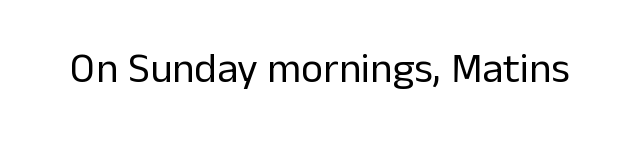
Q: Is the text bold? A: No.
Q: Is the text italic (slanted)? A: No, it is upright.
Q: Is the typeface a serif or a sans-serif typeface? A: Sans-serif.
Q: Is the text underlined? A: No.
Q: Is the spacing between letters normal or unusually wide? A: Normal.
Q: Width (condensed, normal, or wide)? A: Normal.
Q: Stroke contrast? A: Low.
Q: x-height? A: Medium.
Q: Monospaced? A: No.
